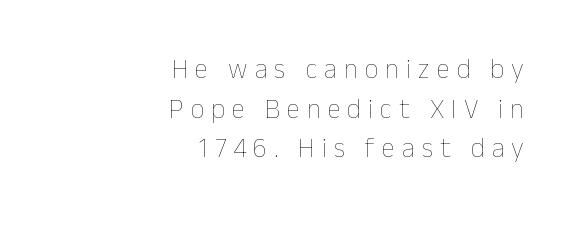
The image shows 27 px text type, upright; set right-aligned, normal line spacing (1.47x), unusually wide letter spacing (+0.26 em), not underlined.
